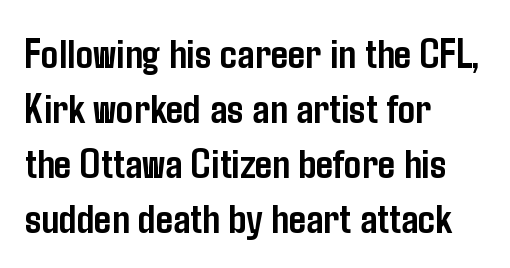
The image shows 43 px semibold, condensed sans-serif type, upright; set left-aligned, normal line spacing (1.28x), normal letter spacing, not underlined; low stroke contrast and a medium x-height.
